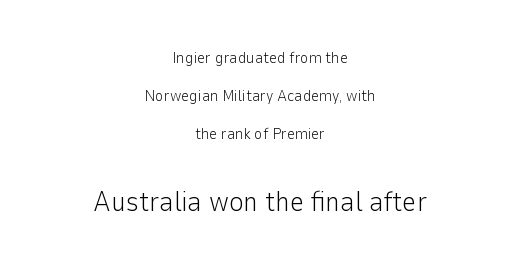
Q: Is the text bold? A: No.
Q: Is the text italic (slanted)? A: No, it is upright.
Q: Is the typeface a serif or a sans-serif typeface? A: Sans-serif.
Q: Is the text underlined? A: No.
Q: How is the paragraph aligned? A: Centered.
Q: Is the spacing between letters normal or unusually wide? A: Normal.
Q: Is the spacing between lines tight, normal or loose? A: Loose.
Q: Which block of text is set in a larger size, the first (top) or the second (bottom)? A: The second (bottom) one.
Q: Width (condensed, normal, or wide)? A: Normal.
Q: Stroke contrast? A: Low.
Q: x-height? A: Medium.
Q: Monospaced? A: No.
